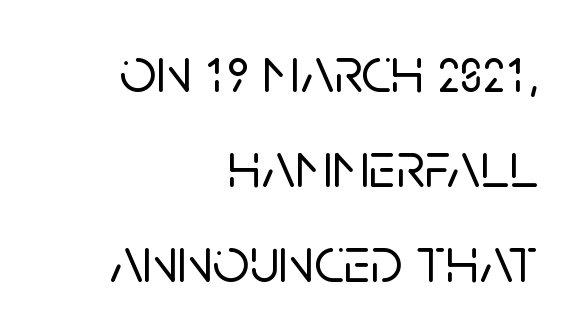
{"serif": "no", "italic": "no", "width": "normal", "stroke_contrast": "low", "x_height": "large", "monospaced": "no", "underline": "no", "align": "right", "line_spacing": "normal", "line_spacing_ratio": 1.46, "letter_spacing": "normal", "letter_spacing_em": 0.0, "glyph_px": 65}
